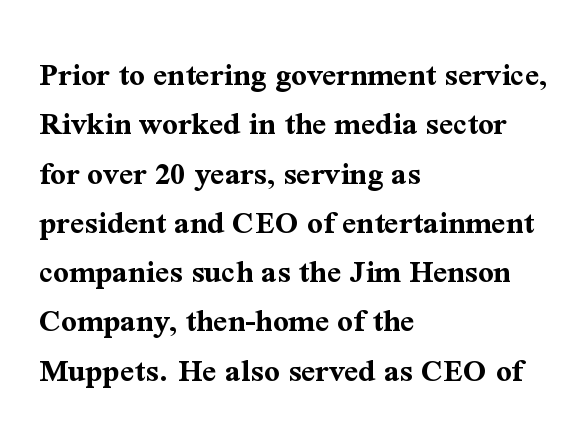
{"serif": "yes", "italic": "no", "bold": "yes", "weight": "bold", "width": "normal", "stroke_contrast": "medium", "x_height": "medium", "monospaced": "no", "underline": "no", "align": "left", "line_spacing": "normal", "line_spacing_ratio": 1.45, "letter_spacing": "normal", "letter_spacing_em": 0.0, "glyph_px": 34}
